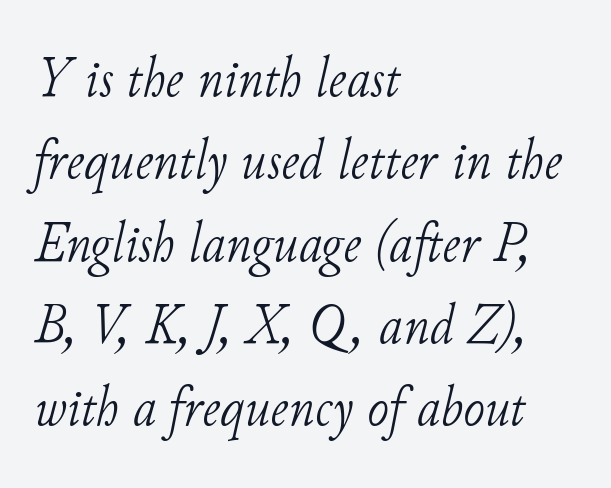
{"serif": "yes", "italic": "yes", "lean": "right", "slant_degrees": 11, "bold": "no", "weight": "light", "width": "normal", "stroke_contrast": "low", "x_height": "small", "monospaced": "no", "underline": "no", "align": "left", "line_spacing": "normal", "line_spacing_ratio": 1.42, "letter_spacing": "normal", "letter_spacing_em": 0.0, "glyph_px": 58}
